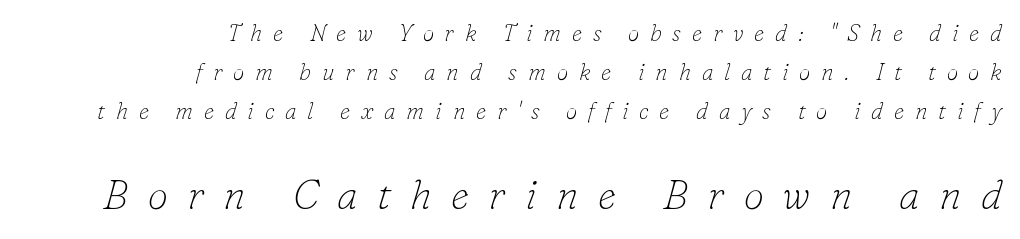
Q: Is the text bold? A: No.
Q: Is the text italic (slanted)? A: Yes, it leans right by about 16 degrees.
Q: Is the typeface a serif or a sans-serif typeface? A: Serif.
Q: Is the text underlined? A: No.
Q: How is the paragraph aligned? A: Right-aligned.
Q: Is the spacing between letters normal or unusually wide? A: Unusually wide.
Q: Is the spacing between lines tight, normal or loose? A: Normal.
Q: Which block of text is set in a larger size, the first (top) or the second (bottom)? A: The second (bottom) one.
Q: Width (condensed, normal, or wide)? A: Normal.
Q: Stroke contrast? A: Low.
Q: x-height? A: Small.
Q: Monospaced? A: No.
